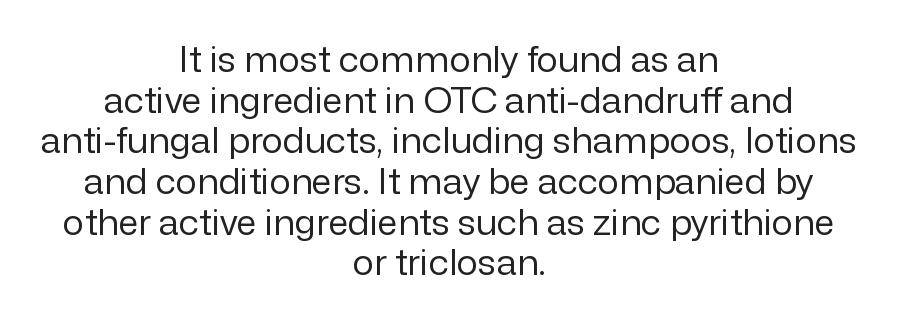
Q: Is the text bold? A: No.
Q: Is the text italic (slanted)? A: No, it is upright.
Q: Is the typeface a serif or a sans-serif typeface? A: Sans-serif.
Q: Is the text underlined? A: No.
Q: How is the paragraph aligned? A: Centered.
Q: Is the spacing between letters normal or unusually wide? A: Normal.
Q: Is the spacing between lines tight, normal or loose? A: Tight.
Q: Width (condensed, normal, or wide)? A: Normal.
Q: Stroke contrast? A: Low.
Q: x-height? A: Medium.
Q: Monospaced? A: No.
